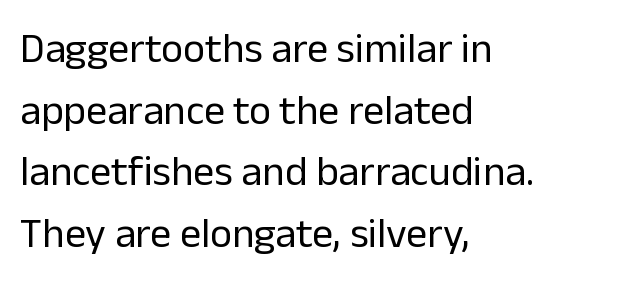
Q: Is the text bold? A: No.
Q: Is the text italic (slanted)? A: No, it is upright.
Q: Is the typeface a serif or a sans-serif typeface? A: Sans-serif.
Q: Is the text underlined? A: No.
Q: How is the paragraph aligned? A: Left-aligned.
Q: Is the spacing between letters normal or unusually wide? A: Normal.
Q: Is the spacing between lines tight, normal or loose? A: Normal.
Q: Width (condensed, normal, or wide)? A: Normal.
Q: Stroke contrast? A: Low.
Q: x-height? A: Medium.
Q: Monospaced? A: No.
